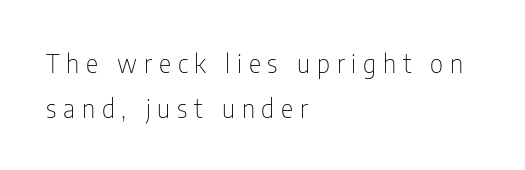
Q: Is the text bold? A: No.
Q: Is the text italic (slanted)? A: No, it is upright.
Q: Is the text underlined? A: No.
Q: How is the paragraph aligned? A: Left-aligned.
Q: Is the spacing between letters normal or unusually wide? A: Unusually wide.
